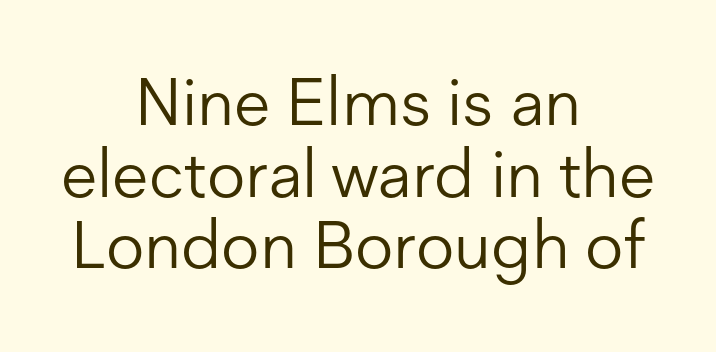
Q: Is the text bold? A: No.
Q: Is the text italic (slanted)? A: No, it is upright.
Q: Is the typeface a serif or a sans-serif typeface? A: Sans-serif.
Q: Is the text underlined? A: No.
Q: How is the paragraph aligned? A: Centered.
Q: Is the spacing between letters normal or unusually wide? A: Normal.
Q: Is the spacing between lines tight, normal or loose? A: Tight.
Q: Width (condensed, normal, or wide)? A: Normal.
Q: Stroke contrast? A: Low.
Q: x-height? A: Medium.
Q: Monospaced? A: No.
